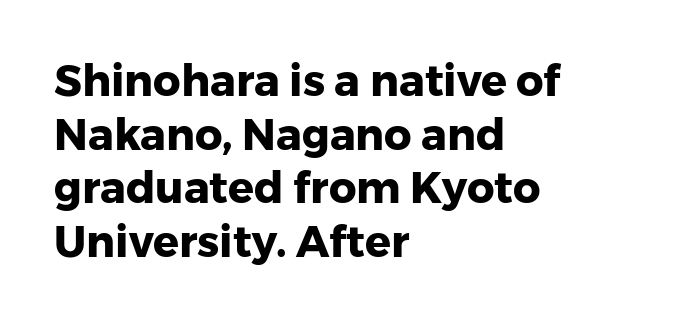
When letters stand straight like this, we call the style roman or upright. Does the copy run flush right? No — it runs flush left. The line texture is even and compact thanks to regular tracking. Bare-footed words on every line. Typographically, this falls in the sans-serif category.
